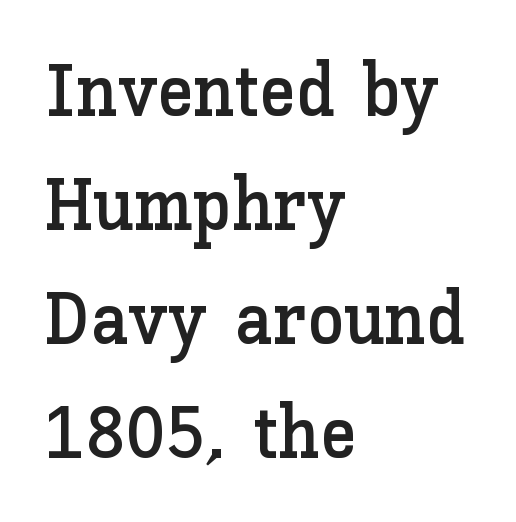
{"italic": "no", "width": "normal", "stroke_contrast": "low", "x_height": "medium", "monospaced": "no", "underline": "no", "align": "left", "line_spacing": "normal", "line_spacing_ratio": 1.54, "letter_spacing": "normal", "letter_spacing_em": 0.0, "glyph_px": 74}
